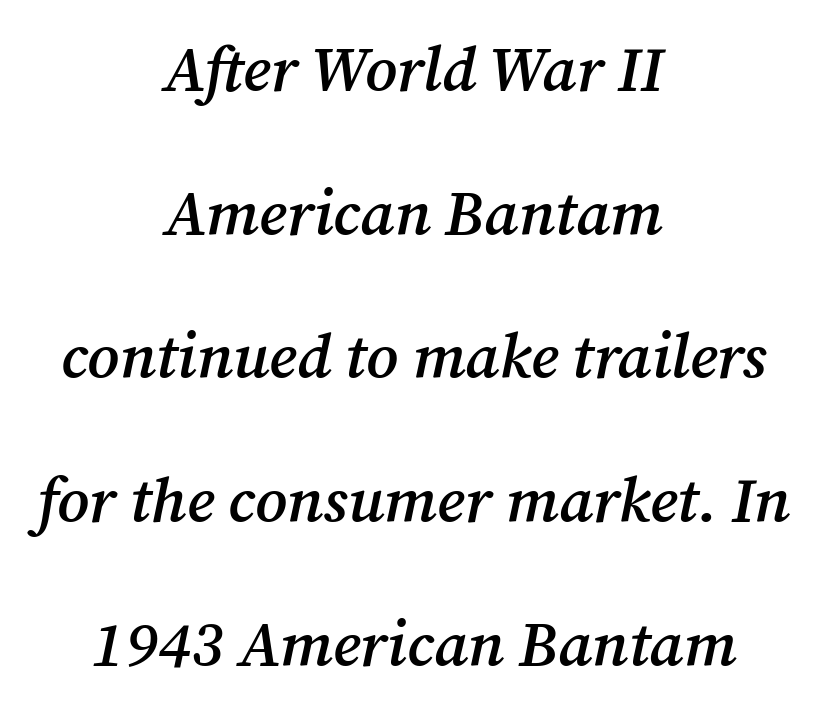
Notice the wide empty band between every row — that's loose leading. Descenders hang freely into open space. The passage shown leans; its letterforms are oblique. The face used here is proportionally spaced, like ordinary book or web type.
